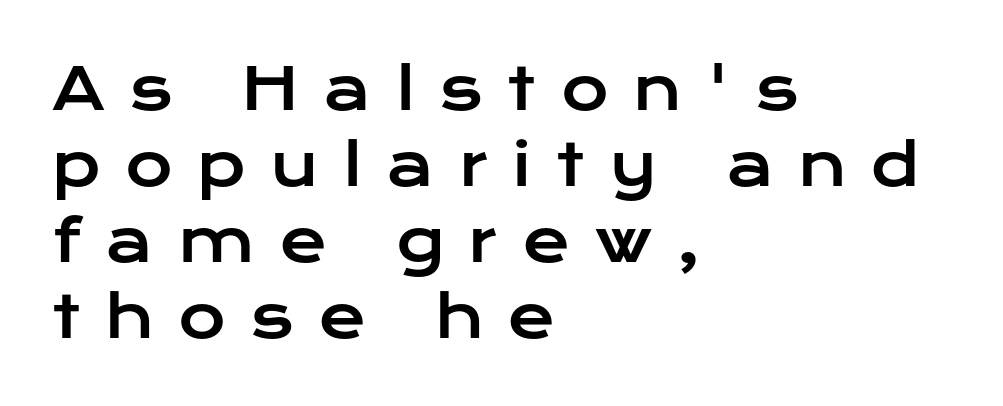
{"serif": "no", "italic": "no", "width": "wide", "stroke_contrast": "low", "x_height": "medium", "monospaced": "no", "underline": "no", "align": "left", "line_spacing": "normal", "line_spacing_ratio": 1.31, "letter_spacing": "wide", "letter_spacing_em": 0.42, "glyph_px": 58}
